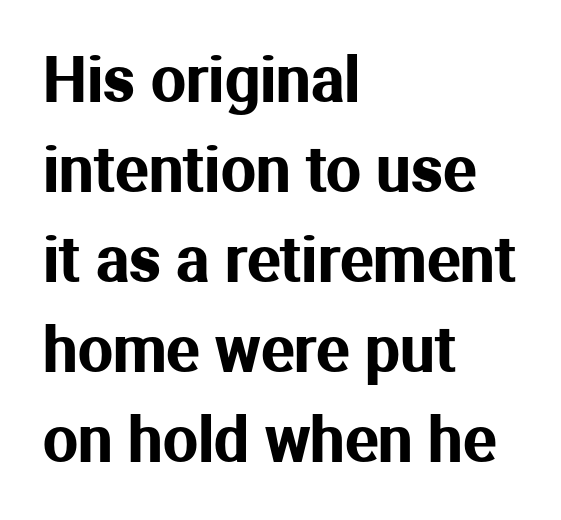
{"serif": "no", "italic": "no", "width": "normal", "stroke_contrast": "medium", "x_height": "medium", "monospaced": "no", "underline": "no", "align": "left", "line_spacing": "normal", "line_spacing_ratio": 1.45, "letter_spacing": "normal", "letter_spacing_em": 0.0, "glyph_px": 62}
